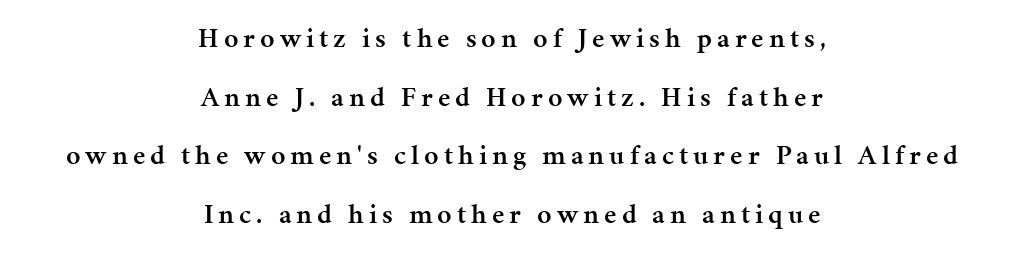
Q: Is the text bold? A: Semi-bold.
Q: Is the text italic (slanted)? A: No, it is upright.
Q: Is the typeface a serif or a sans-serif typeface? A: Serif.
Q: Is the text underlined? A: No.
Q: How is the paragraph aligned? A: Centered.
Q: Is the spacing between lines tight, normal or loose? A: Loose.
Q: Width (condensed, normal, or wide)? A: Normal.
Q: Stroke contrast? A: Medium.
Q: x-height? A: Medium.
Q: Monospaced? A: No.
